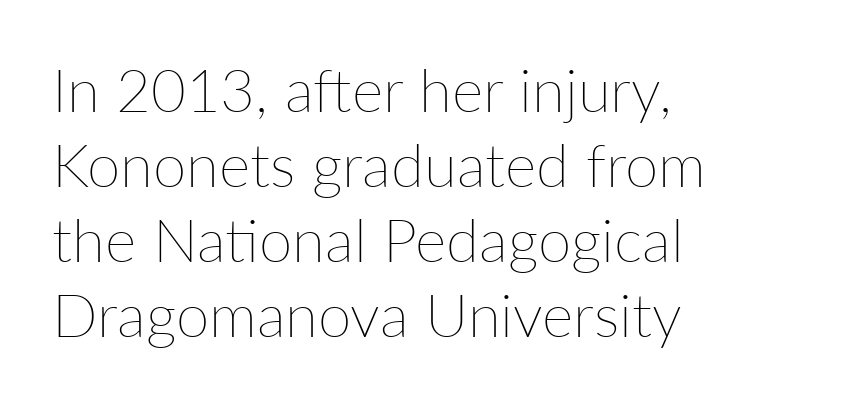
Q: Is the text bold? A: No.
Q: Is the text italic (slanted)? A: No, it is upright.
Q: Is the text underlined? A: No.
Q: How is the paragraph aligned? A: Left-aligned.
Q: Is the spacing between letters normal or unusually wide? A: Normal.
Q: Is the spacing between lines tight, normal or loose? A: Normal.
Q: Width (condensed, normal, or wide)? A: Normal.
Q: Stroke contrast? A: Low.
Q: x-height? A: Medium.
Q: Monospaced? A: No.
